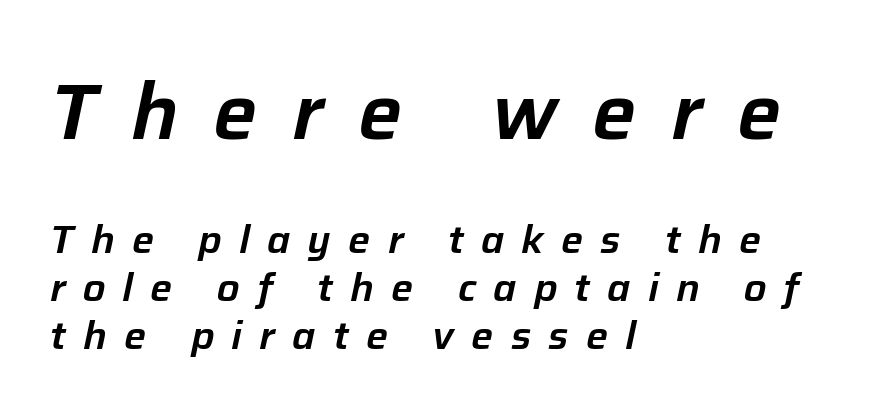
Q: Is the text italic (slanted)? A: Yes, it leans right by about 12 degrees.
Q: Is the text underlined? A: No.
Q: How is the paragraph aligned? A: Left-aligned.
Q: Is the spacing between letters normal or unusually wide? A: Unusually wide.
Q: Which block of text is set in a larger size, the first (top) or the second (bottom)? A: The first (top) one.
Q: Width (condensed, normal, or wide)? A: Normal.
Q: Stroke contrast? A: Low.
Q: x-height? A: Medium.
Q: Monospaced? A: No.
